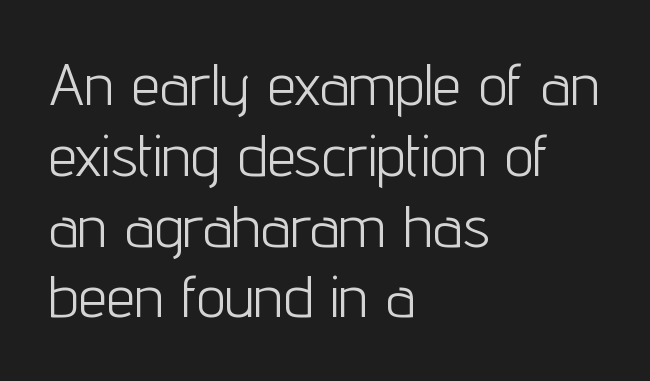
Q: Is the text bold? A: No.
Q: Is the text italic (slanted)? A: No, it is upright.
Q: Is the typeface a serif or a sans-serif typeface? A: Sans-serif.
Q: Is the text underlined? A: No.
Q: How is the paragraph aligned? A: Left-aligned.
Q: Is the spacing between letters normal or unusually wide? A: Normal.
Q: Width (condensed, normal, or wide)? A: Condensed.
Q: Stroke contrast? A: Low.
Q: x-height? A: Medium.
Q: Monospaced? A: No.
